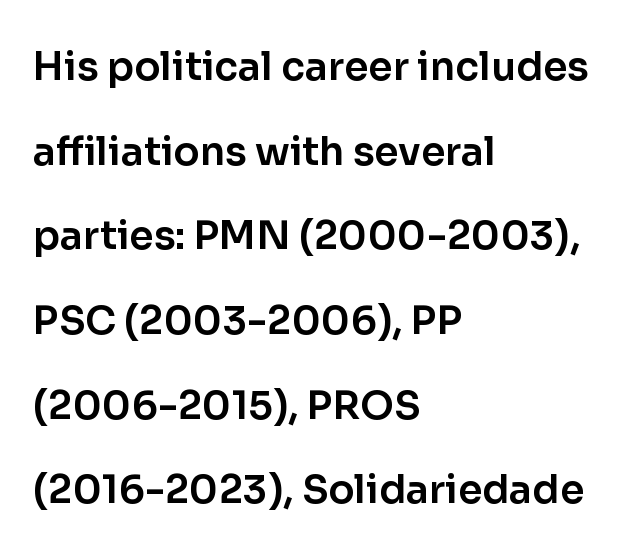
Q: Is the text italic (slanted)? A: No, it is upright.
Q: Is the typeface a serif or a sans-serif typeface? A: Sans-serif.
Q: Is the text underlined? A: No.
Q: How is the paragraph aligned? A: Left-aligned.
Q: Is the spacing between letters normal or unusually wide? A: Normal.
Q: Is the spacing between lines tight, normal or loose? A: Loose.
Q: Width (condensed, normal, or wide)? A: Normal.
Q: Stroke contrast? A: Low.
Q: x-height? A: Medium.
Q: Monospaced? A: No.
